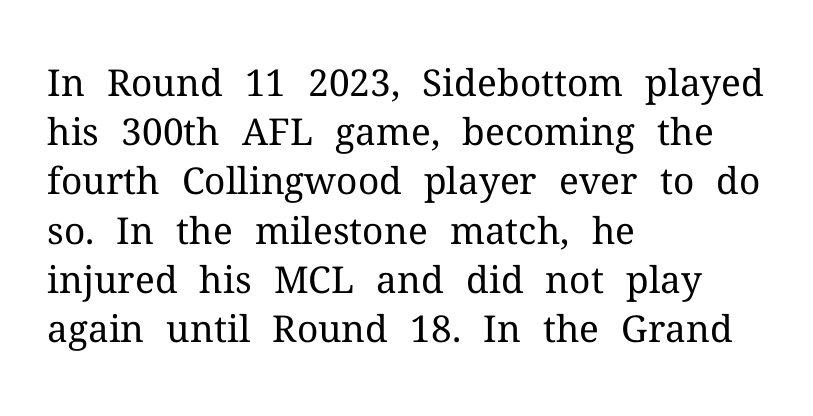
The specimen omits any rule beneath the text block's lines. Each letter keeps its own natural width here, so spacing adapts to shape. Every character sits straight up, as roman type does. Weight class: somewhere from thin through regular. Nobody touched the tracking dial on this one. If you measured baseline to baseline, you'd find a middling distance.
